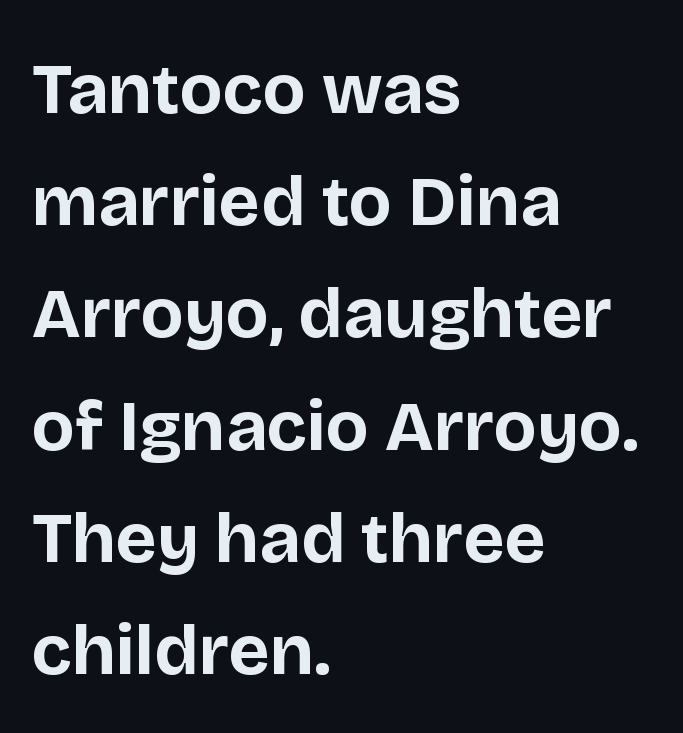
{"serif": "no", "italic": "no", "bold": "yes", "weight": "bold", "width": "normal", "stroke_contrast": "low", "x_height": "large", "monospaced": "no", "underline": "no", "align": "left", "line_spacing": "normal", "line_spacing_ratio": 1.58, "letter_spacing": "normal", "letter_spacing_em": 0.0, "glyph_px": 71}
